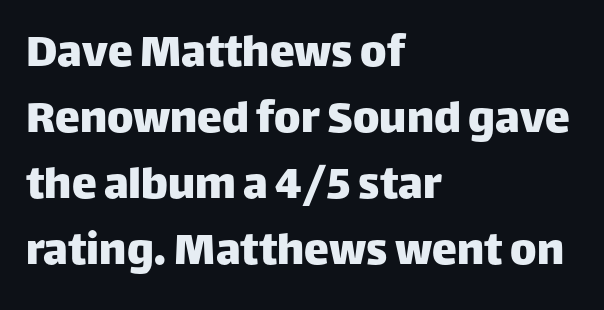
Q: Is the text italic (slanted)? A: No, it is upright.
Q: Is the typeface a serif or a sans-serif typeface? A: Sans-serif.
Q: Is the text underlined? A: No.
Q: How is the paragraph aligned? A: Left-aligned.
Q: Is the spacing between letters normal or unusually wide? A: Normal.
Q: Is the spacing between lines tight, normal or loose? A: Normal.
Q: Width (condensed, normal, or wide)? A: Normal.
Q: Stroke contrast? A: Low.
Q: x-height? A: Large.
Q: Monospaced? A: No.
